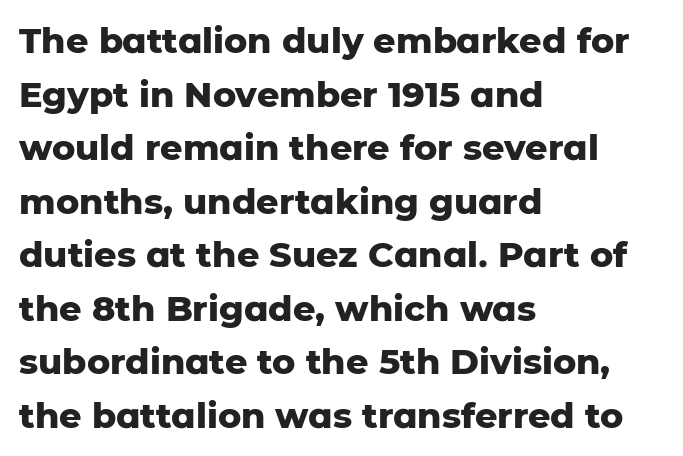
Q: Is the text bold? A: Yes.
Q: Is the text italic (slanted)? A: No, it is upright.
Q: Is the typeface a serif or a sans-serif typeface? A: Sans-serif.
Q: Is the text underlined? A: No.
Q: How is the paragraph aligned? A: Left-aligned.
Q: Is the spacing between letters normal or unusually wide? A: Normal.
Q: Is the spacing between lines tight, normal or loose? A: Normal.
Q: Width (condensed, normal, or wide)? A: Normal.
Q: Stroke contrast? A: Low.
Q: x-height? A: Medium.
Q: Monospaced? A: No.
